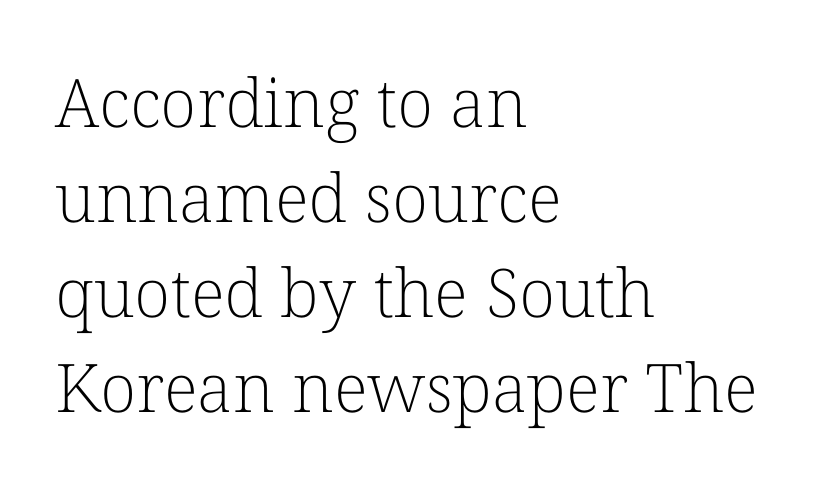
Q: Is the text bold? A: No.
Q: Is the text italic (slanted)? A: No, it is upright.
Q: Is the typeface a serif or a sans-serif typeface? A: Serif.
Q: Is the text underlined? A: No.
Q: How is the paragraph aligned? A: Left-aligned.
Q: Is the spacing between letters normal or unusually wide? A: Normal.
Q: Is the spacing between lines tight, normal or loose? A: Normal.
Q: Width (condensed, normal, or wide)? A: Normal.
Q: Stroke contrast? A: Low.
Q: x-height? A: Medium.
Q: Monospaced? A: No.
